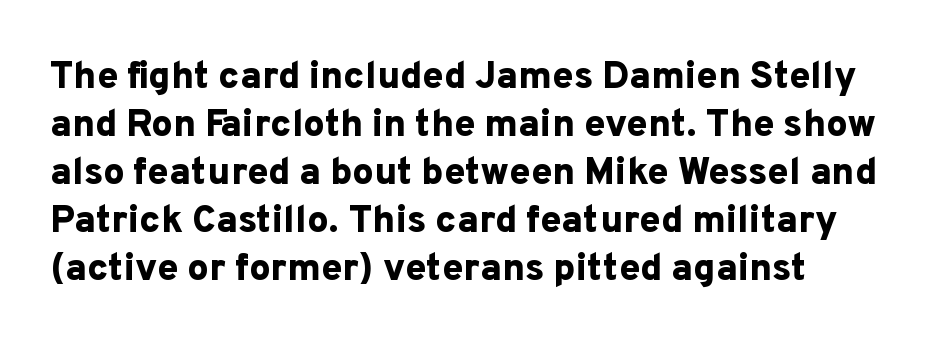
Q: Is the text bold? A: Yes.
Q: Is the text italic (slanted)? A: No, it is upright.
Q: Is the typeface a serif or a sans-serif typeface? A: Sans-serif.
Q: Is the text underlined? A: No.
Q: Is the spacing between letters normal or unusually wide? A: Normal.
Q: Is the spacing between lines tight, normal or loose? A: Normal.
Q: Width (condensed, normal, or wide)? A: Normal.
Q: Stroke contrast? A: Low.
Q: x-height? A: Medium.
Q: Monospaced? A: No.
